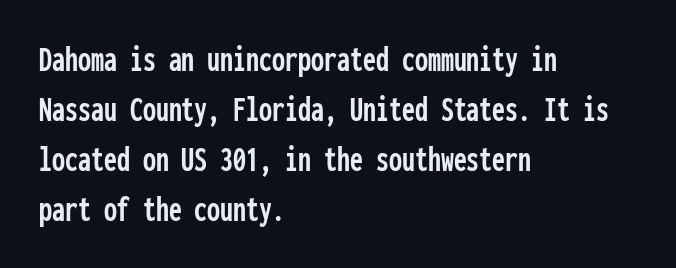
{"serif": "no", "italic": "no", "width": "condensed", "stroke_contrast": "low", "x_height": "medium", "monospaced": "yes", "underline": "no", "align": "left", "line_spacing": "normal", "line_spacing_ratio": 1.35, "letter_spacing": "normal", "letter_spacing_em": 0.0, "glyph_px": 37}
